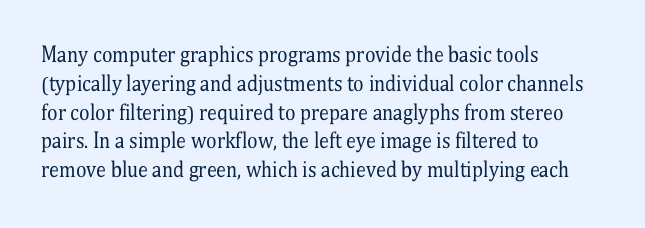
Vertical strokes here are truly vertical. The typesetting does not lean heavy: it is not bold. These lines keep a tight, regular rhythm from letter to letter. Anything drawn beneath the words? Only blank space. The designer left line spacing at the default. Caption: multi-line text, flush left, ragged right.
